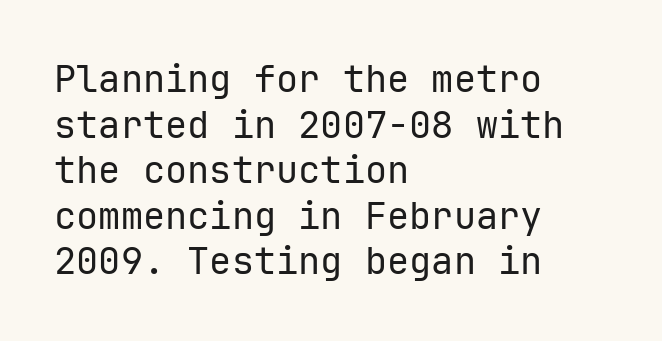
The characters display no serif detailing; their extremities are plain. These lines are set flush left with a ragged right edge. The passage shown is not bold in any degree. Italic: no, the glyphs are upright roman. The passage shown is not underscored anywhere. This rendering leaves character spacing at its baseline value.
